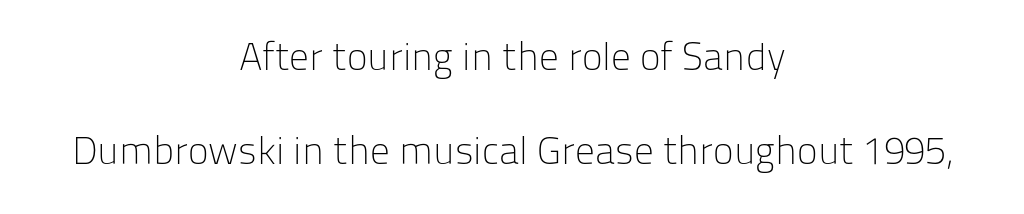
You could not count columns in this text — the font is proportionally spaced. This reads as an unemphasized weight, regular at the heaviest. Look at the bottom of the vertical strokes: they stop flat, with no serifs. Vertical strokes here are truly vertical. Horizontal alignment here is central, giving a formal, balanced look. Students, note that the glyphs here touch the page at normal intervals.
